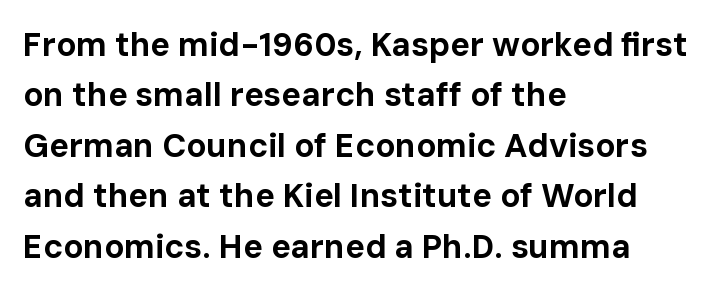
Tracking value appears to be zero — textbook default spacing. The rendering uses a moderate line-height, typical for paragraphs. This is the regular roman posture of the typeface. Nobody drew a line under any word here. Here the designer chose a conventional face with non-uniform glyph widths.
